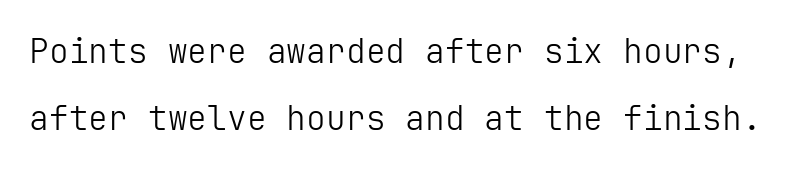
The image shows 33 px light sans-serif type, upright; set loose line spacing (2.04x), normal letter spacing, not underlined; low stroke contrast and a medium x-height.
